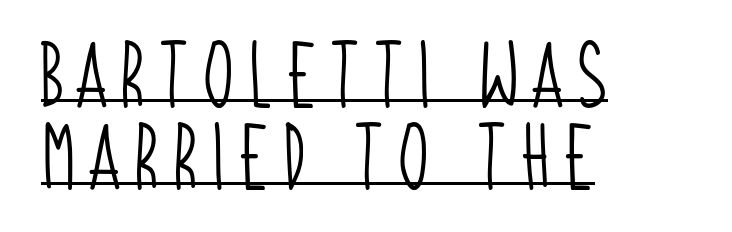
{"serif": "no", "bold": "no", "weight": "light", "width": "condensed", "stroke_contrast": "low", "x_height": "large", "monospaced": "no", "underline": "yes", "align": "left", "line_spacing": "normal", "line_spacing_ratio": 1.25, "glyph_px": 66}
